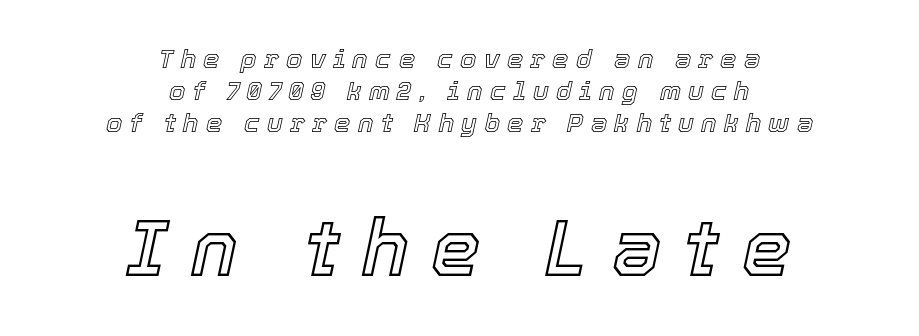
The image shows 79 px text type, italic (leaning right); set centered, line spacing 1.24x, unusually wide letter spacing (+0.28 em), not underlined; the second (bottom) block is 3.04x larger; a medium x-height.
